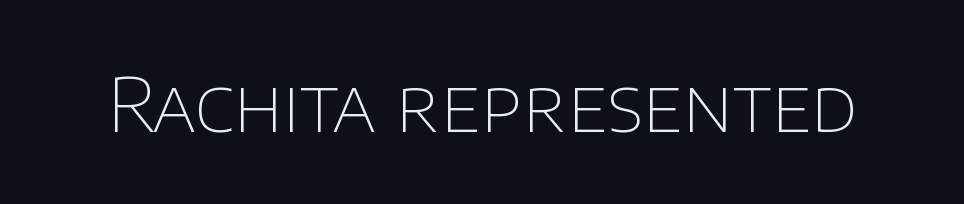
Nope, not italic — everything's standing straight. The text was rendered using a sans face with plain stroke endings. The passage shown has conventional tracking throughout. The letters advance in unequal steps, a hallmark of proportional type. Stem width sits at or under what a default text font uses. Check under the words: just untouched page.
